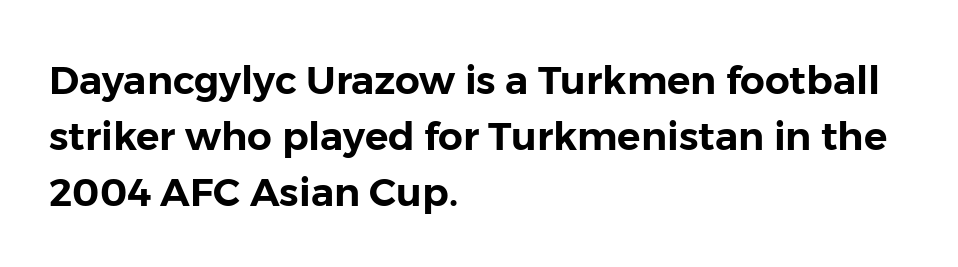
Q: Is the text italic (slanted)? A: No, it is upright.
Q: Is the typeface a serif or a sans-serif typeface? A: Sans-serif.
Q: Is the text underlined? A: No.
Q: How is the paragraph aligned? A: Left-aligned.
Q: Is the spacing between letters normal or unusually wide? A: Normal.
Q: Is the spacing between lines tight, normal or loose? A: Normal.
Q: Width (condensed, normal, or wide)? A: Normal.
Q: Stroke contrast? A: Low.
Q: x-height? A: Medium.
Q: Monospaced? A: No.
